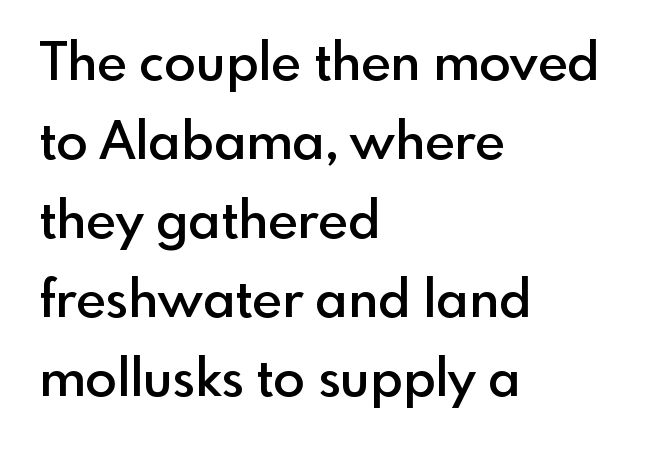
The image shows 52 px semibold sans-serif type, upright; set left-aligned, normal line spacing (1.52x), normal letter spacing, not underlined; a small x-height.
